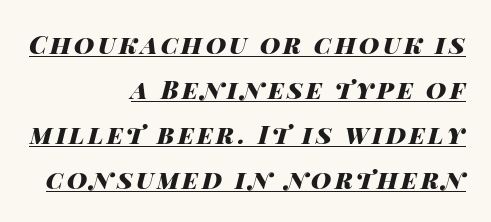
The image shows 25 px bold type, italic (leaning right); set right-aligned, line spacing 1.8x, underlined.
